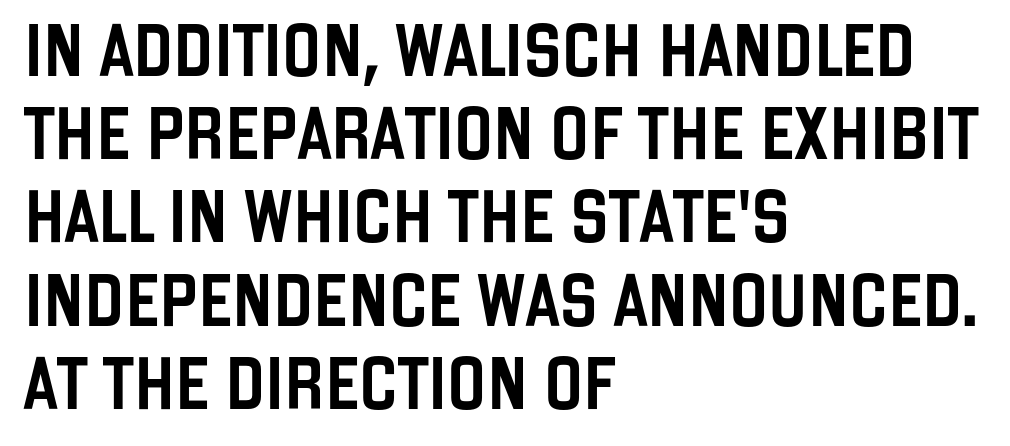
{"serif": "no", "italic": "no", "width": "condensed", "stroke_contrast": "low", "x_height": "large", "monospaced": "no", "underline": "no", "align": "left", "line_spacing": "normal", "line_spacing_ratio": 1.6, "letter_spacing": "normal", "letter_spacing_em": 0.0, "glyph_px": 52}
